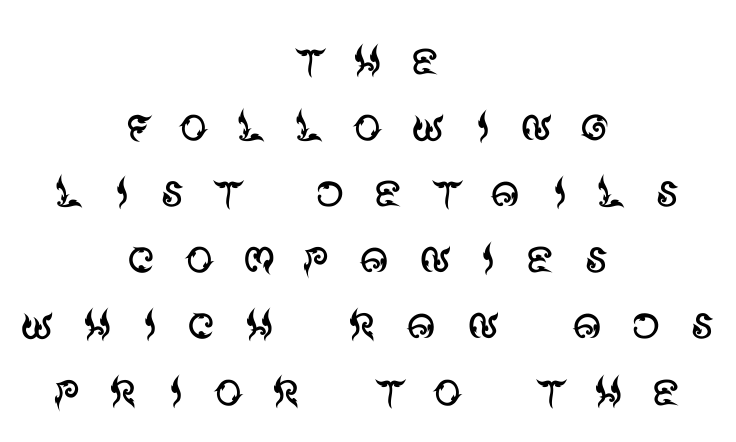
The image shows 58 px regular-weight sans-serif type, upright; set centered, tight line spacing (1.14x), unusually wide letter spacing (+0.48 em), not underlined; medium stroke contrast and a large x-height.
